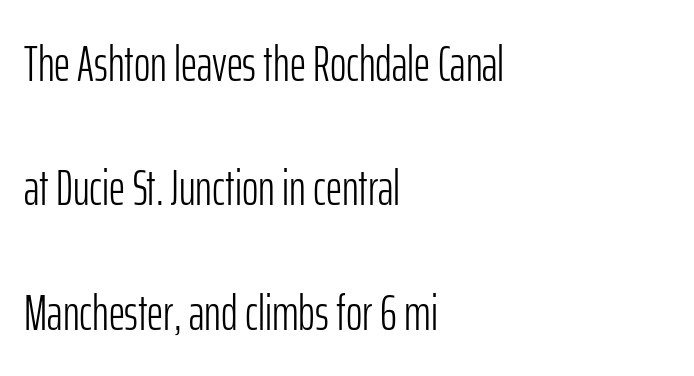
The image shows 50 px light, condensed sans-serif type, upright; set left-aligned, loose line spacing (2.49x), normal letter spacing, not underlined; low stroke contrast and a medium x-height.
